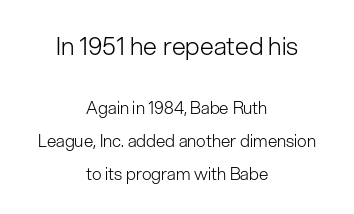
Q: Is the text bold? A: No.
Q: Is the text italic (slanted)? A: No, it is upright.
Q: Is the text underlined? A: No.
Q: How is the paragraph aligned? A: Centered.
Q: Is the spacing between letters normal or unusually wide? A: Normal.
Q: Is the spacing between lines tight, normal or loose? A: Loose.
Q: Which block of text is set in a larger size, the first (top) or the second (bottom)? A: The first (top) one.
